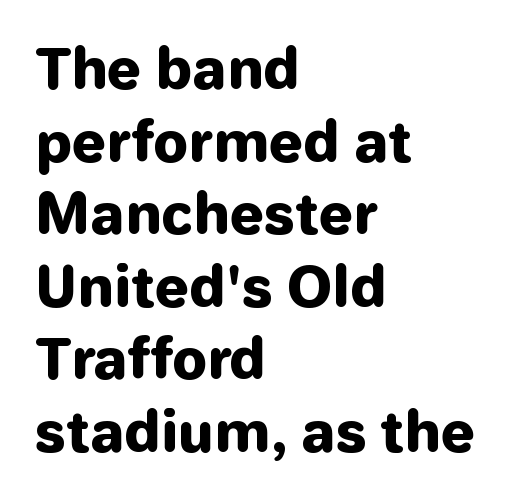
When letters stand straight like this, we call the style roman or upright. Varying glyph widths throughout — classic text-font behaviour. The string is rendered with underlining switched off. In terms of letterspacing, this is plain default setting.
